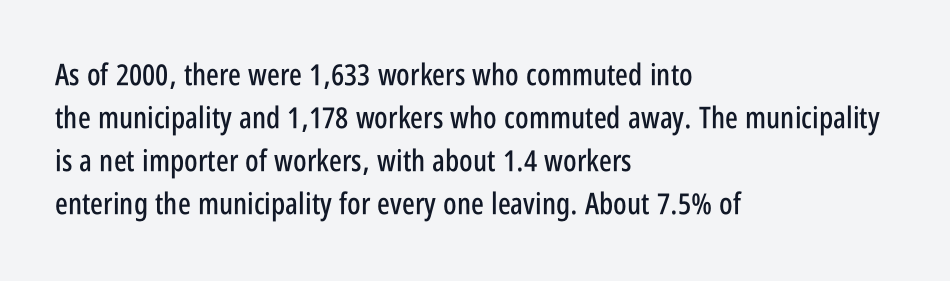
This is sans-serif lettering, the kind often seen on screens and signage. The lines are quadded left. Proportional: the letters do not fall into vertical columns. The specimen omits any rule beneath the text block's lines. The typography opts for an upright posture over an oblique one. Tracking value appears to be zero — textbook default spacing.
